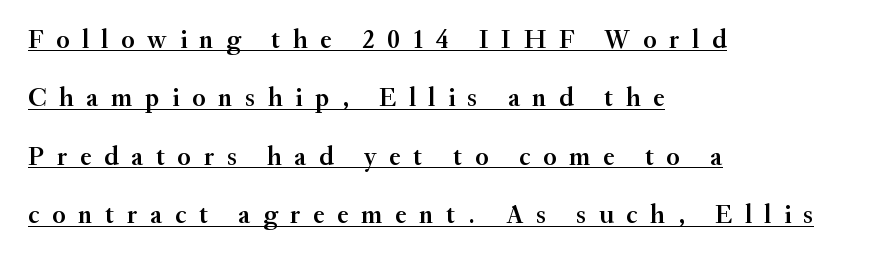
Q: Is the text bold? A: Semi-bold.
Q: Is the text italic (slanted)? A: No, it is upright.
Q: Is the text underlined? A: Yes.
Q: How is the paragraph aligned? A: Left-aligned.
Q: Is the spacing between letters normal or unusually wide? A: Unusually wide.
Q: Is the spacing between lines tight, normal or loose? A: Loose.
